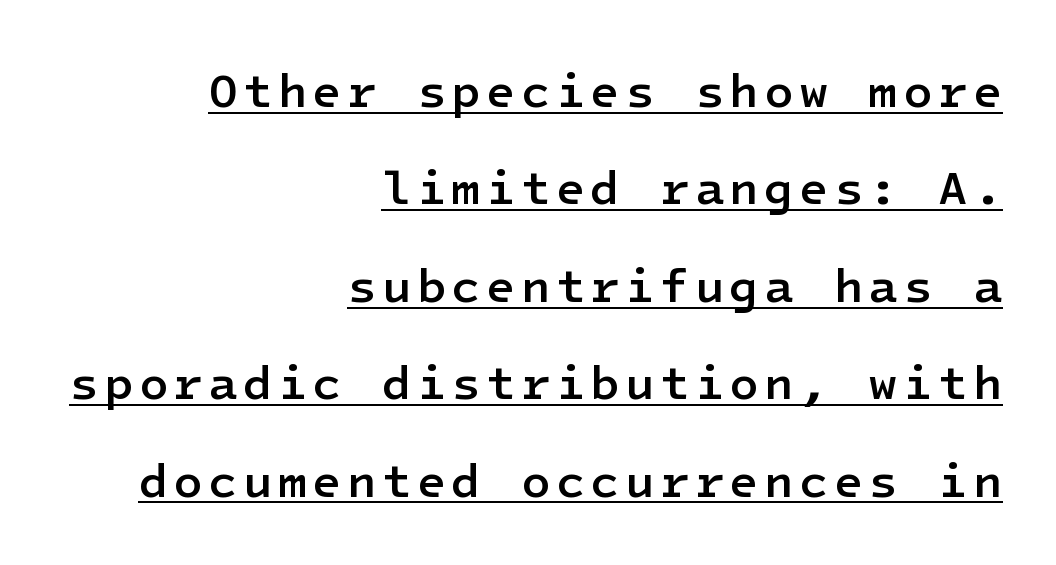
Q: Is the text bold? A: Semi-bold.
Q: Is the text italic (slanted)? A: No, it is upright.
Q: Is the typeface a serif or a sans-serif typeface? A: Sans-serif.
Q: Is the text underlined? A: Yes.
Q: How is the paragraph aligned? A: Right-aligned.
Q: Is the spacing between lines tight, normal or loose? A: Loose.
Q: Width (condensed, normal, or wide)? A: Normal.
Q: Stroke contrast? A: Low.
Q: x-height? A: Medium.
